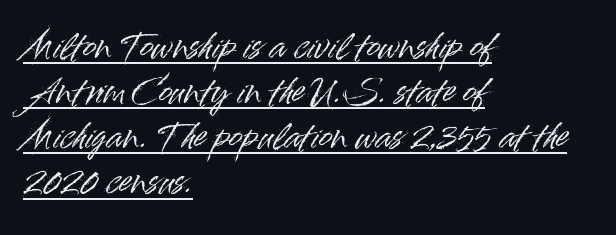
The image shows 32 px sans-serif type; set left-aligned, normal line spacing (1.41x), normal letter spacing, underlined; high stroke contrast and a small x-height.
